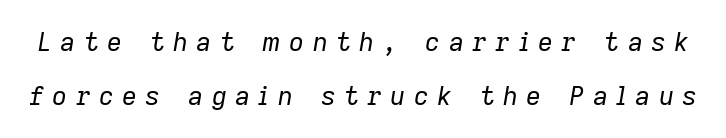
The image shows 26 px text type, italic (leaning right); set loose line spacing (2.06x), unusually wide letter spacing (+0.32 em), not underlined.
